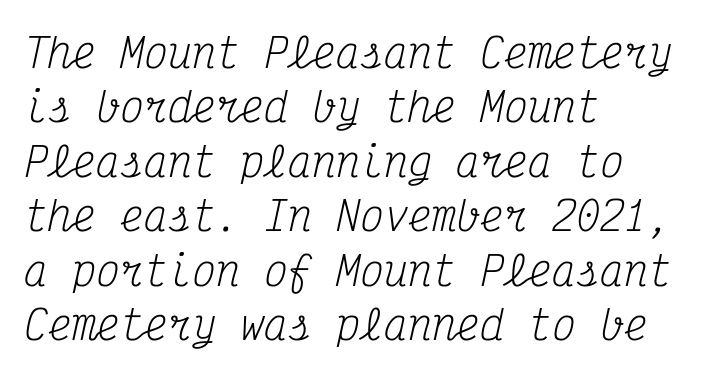
{"serif": "yes", "italic": "yes", "lean": "right", "slant_degrees": 12, "bold": "no", "weight": "regular", "width": "condensed", "stroke_contrast": "medium", "x_height": "medium", "monospaced": "yes", "underline": "no", "align": "left", "line_spacing": "normal", "line_spacing_ratio": 1.36, "letter_spacing": "normal", "letter_spacing_em": 0.0, "glyph_px": 40}
